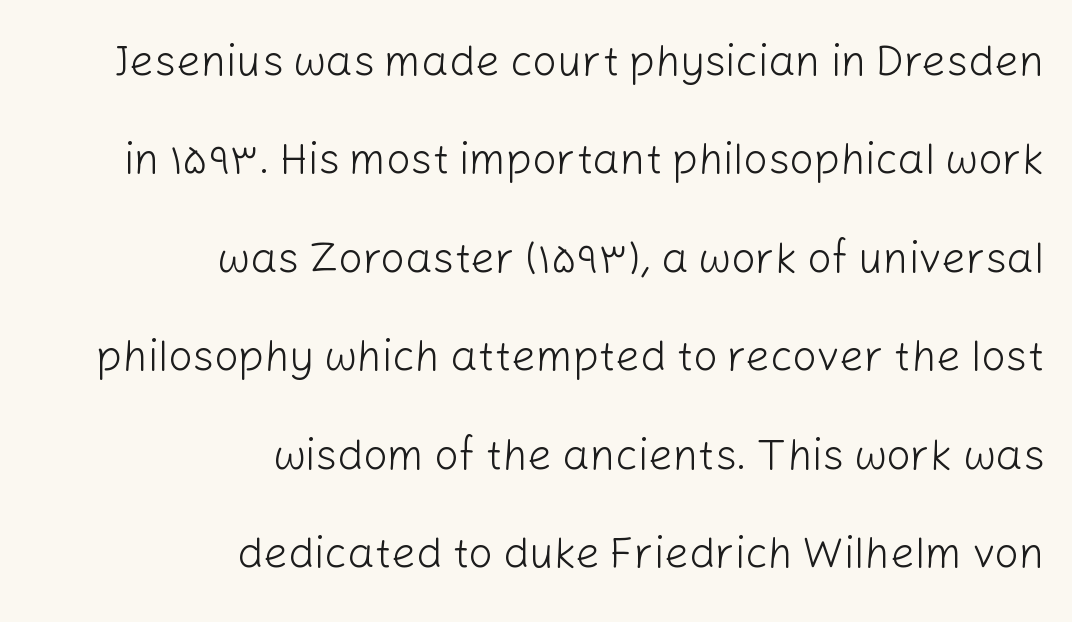
Q: Is the text bold? A: No.
Q: Is the text italic (slanted)? A: No, it is upright.
Q: Is the typeface a serif or a sans-serif typeface? A: Sans-serif.
Q: Is the text underlined? A: No.
Q: How is the paragraph aligned? A: Right-aligned.
Q: Is the spacing between letters normal or unusually wide? A: Normal.
Q: Is the spacing between lines tight, normal or loose? A: Loose.
Q: Width (condensed, normal, or wide)? A: Normal.
Q: Stroke contrast? A: Low.
Q: x-height? A: Medium.
Q: Monospaced? A: No.
